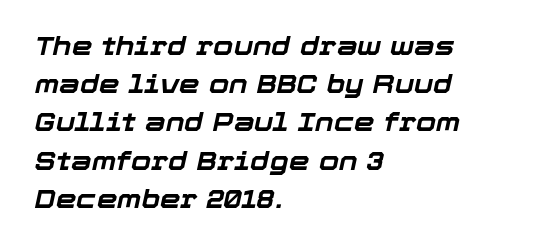
The image shows 26 px bold type, italic (leaning right); set left-aligned, normal line spacing (1.47x), normal letter spacing, not underlined.
